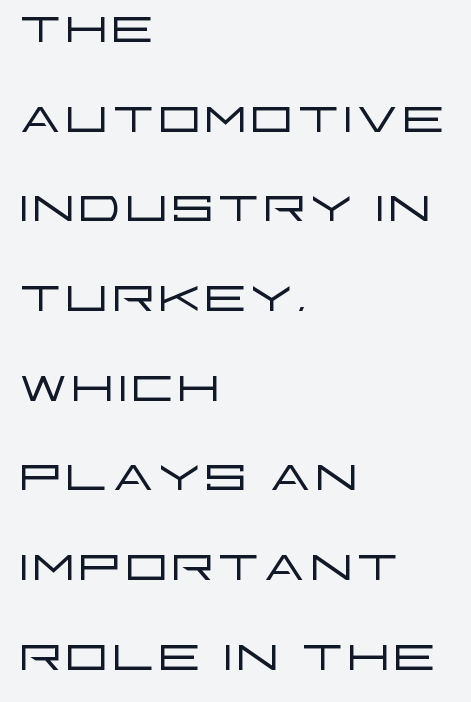
Unlike italic type, these characters show no tilt at all. Ink coverage per letter is moderate at most. Serif or sans? Sans — the stroke terminals are bare. Here the designer chose a conventional face with non-uniform glyph widths. The passage shown has conventional tracking throughout. The foot of each line stays bare and open.
